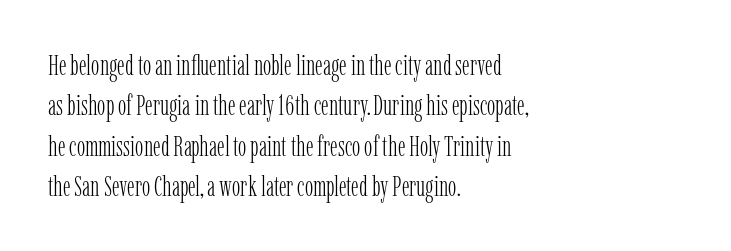
A classic flush-left, rag-right setting is used for this passage. Students, observe: this is what conventionally led text looks like. The typeface chosen for these lines features serifs. Nobody touched the tracking dial on this one.
